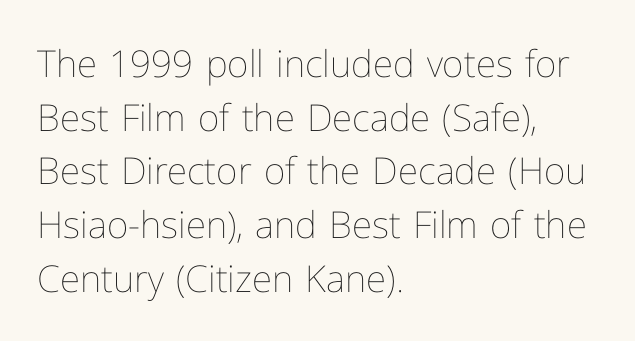
{"italic": "no", "bold": "no", "weight": "thin", "width": "normal", "stroke_contrast": "low", "x_height": "medium", "monospaced": "no", "underline": "no", "align": "left", "line_spacing": "normal", "line_spacing_ratio": 1.45, "letter_spacing": "normal", "letter_spacing_em": 0.0, "glyph_px": 37}
